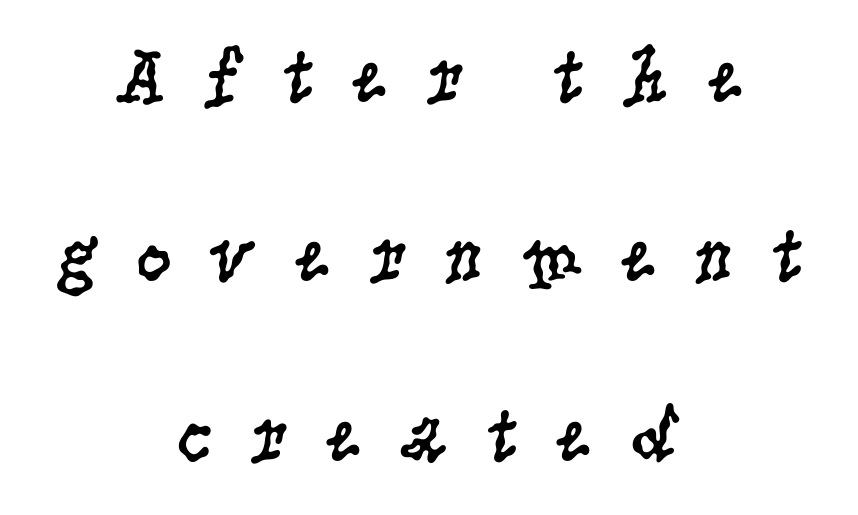
Q: Is the text bold? A: No.
Q: Is the typeface a serif or a sans-serif typeface? A: Serif.
Q: Is the text underlined? A: No.
Q: How is the paragraph aligned? A: Centered.
Q: Is the spacing between letters normal or unusually wide? A: Unusually wide.
Q: Is the spacing between lines tight, normal or loose? A: Loose.
Q: Width (condensed, normal, or wide)? A: Condensed.
Q: Stroke contrast? A: Low.
Q: x-height? A: Large.
Q: Monospaced? A: No.
